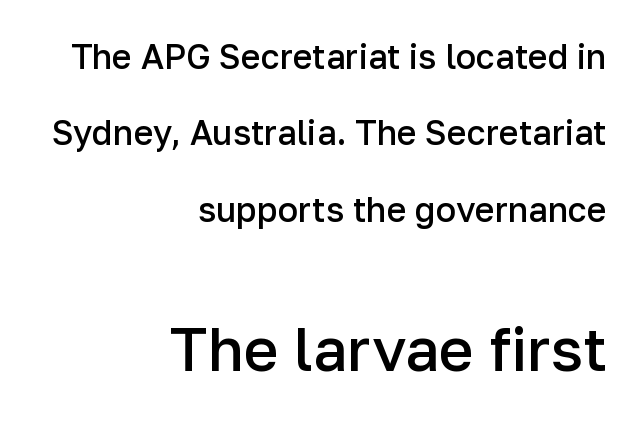
{"serif": "no", "italic": "no", "bold": "semi", "weight": "semibold", "width": "normal", "stroke_contrast": "low", "x_height": "medium", "monospaced": "no", "underline": "no", "align": "right", "line_spacing": "loose", "line_spacing_ratio": 2.25, "letter_spacing": "normal", "letter_spacing_em": 0.0, "larger_block": "second", "size_ratio": 1.76, "glyph_px": 60}
